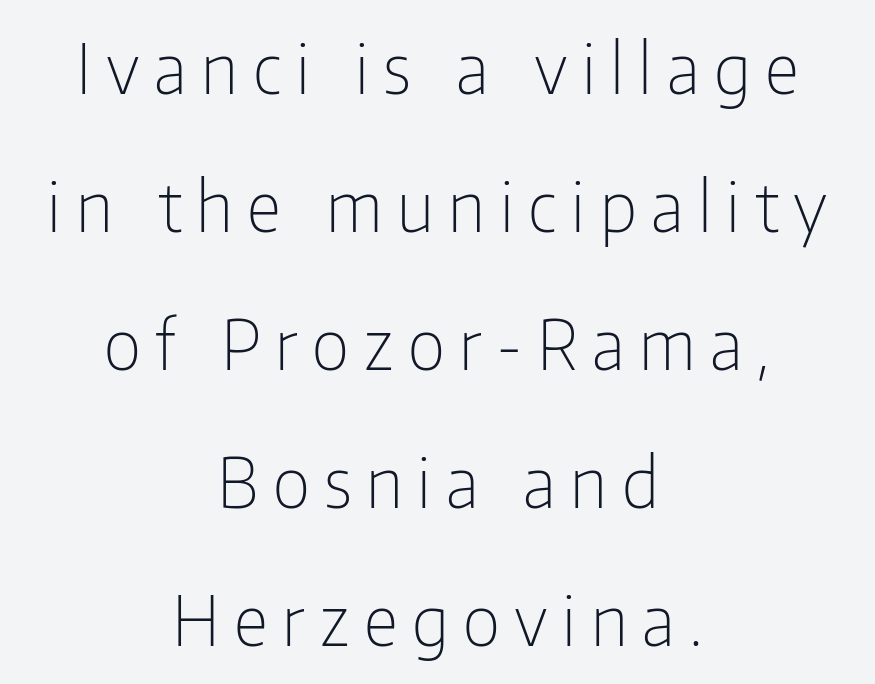
Upright lettering throughout. Quick note: interline space is abundant. No word sits above an underline. Layout note: lines centered. This sample has the flowing, uneven cadence of proportional lettering. Letters have the restrained weight of plain body copy at most.
